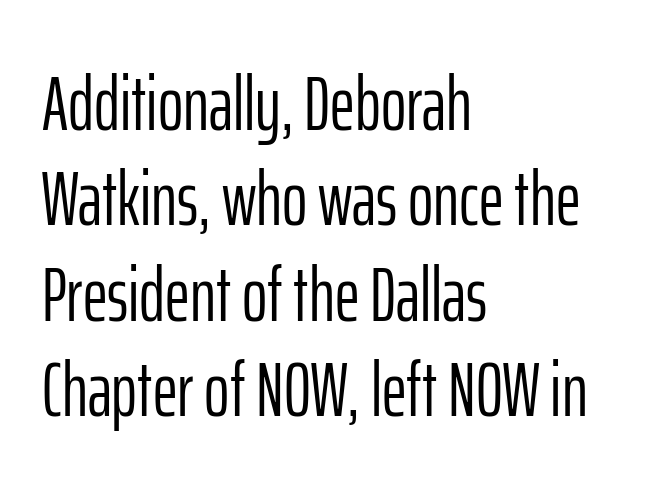
The image shows 77 px light, condensed sans-serif type, upright; set left-aligned, line spacing 1.24x, normal letter spacing, not underlined; low stroke contrast and a medium x-height.
